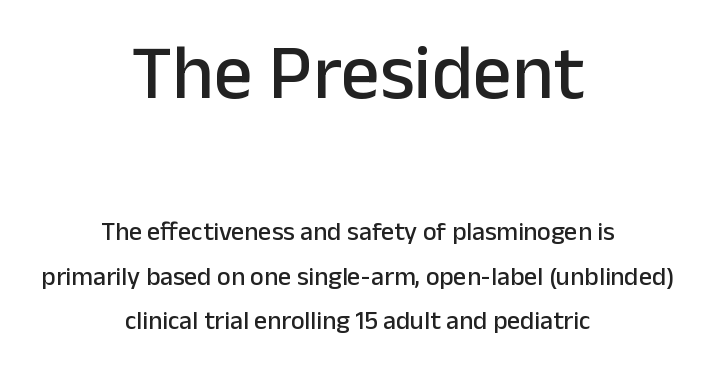
Q: Is the text italic (slanted)? A: No, it is upright.
Q: Is the typeface a serif or a sans-serif typeface? A: Sans-serif.
Q: Is the text underlined? A: No.
Q: How is the paragraph aligned? A: Centered.
Q: Is the spacing between letters normal or unusually wide? A: Normal.
Q: Which block of text is set in a larger size, the first (top) or the second (bottom)? A: The first (top) one.
Q: Width (condensed, normal, or wide)? A: Normal.
Q: Stroke contrast? A: Low.
Q: x-height? A: Medium.
Q: Monospaced? A: No.
